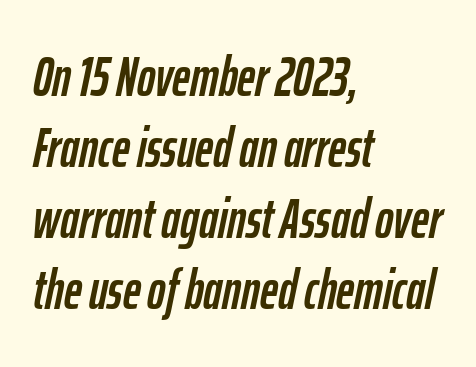
Q: Is the text italic (slanted)? A: Yes, it leans right by about 12 degrees.
Q: Is the text underlined? A: No.
Q: How is the paragraph aligned? A: Left-aligned.
Q: Is the spacing between letters normal or unusually wide? A: Normal.
Q: Is the spacing between lines tight, normal or loose? A: Normal.
Q: Width (condensed, normal, or wide)? A: Condensed.
Q: Stroke contrast? A: Low.
Q: x-height? A: Medium.
Q: Monospaced? A: No.
